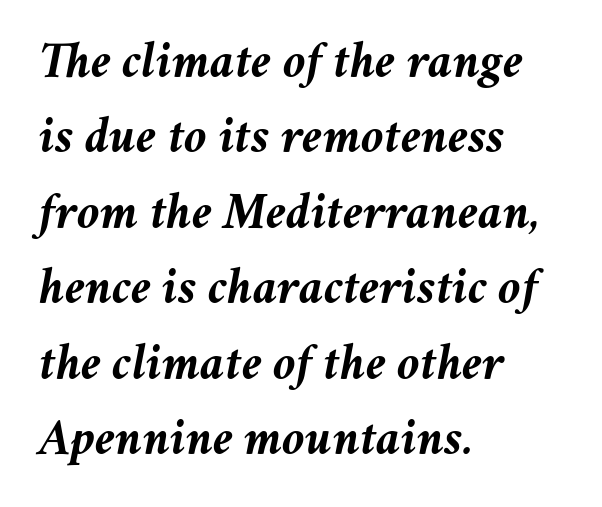
The image shows 52 px semibold type, italic (leaning right); set left-aligned, normal line spacing (1.45x), normal letter spacing, not underlined; medium stroke contrast and a medium x-height.
